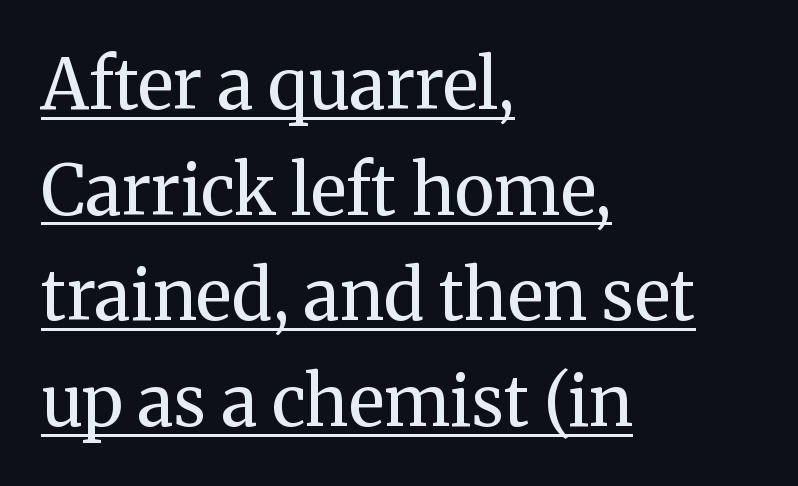
Varying glyph widths throughout — classic text-font behaviour. The designer left line spacing at the default. These lines stack with their left ends in a neat column. No heavy texture on the line: the type isn't bold.
